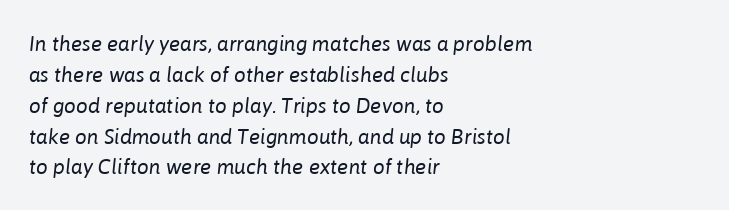
{"italic": "yes", "lean": "right", "slant_degrees": 6, "bold": "no", "underline": "no", "align": "left", "line_spacing": "normal", "line_spacing_ratio": 1.47, "letter_spacing": "normal", "letter_spacing_em": 0.0, "glyph_px": 21}
